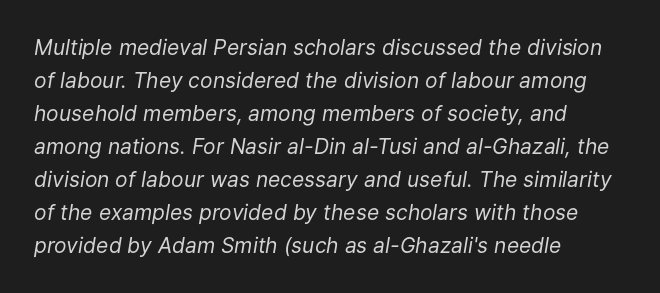
The image shows 21 px text type, italic (leaning right); set left-aligned, normal line spacing (1.57x), normal letter spacing, not underlined.
